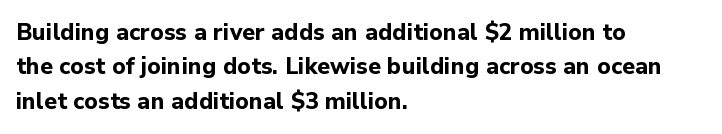
Q: Is the text bold? A: Yes.
Q: Is the text italic (slanted)? A: No, it is upright.
Q: Is the text underlined? A: No.
Q: How is the paragraph aligned? A: Left-aligned.
Q: Is the spacing between letters normal or unusually wide? A: Normal.
Q: Is the spacing between lines tight, normal or loose? A: Normal.
